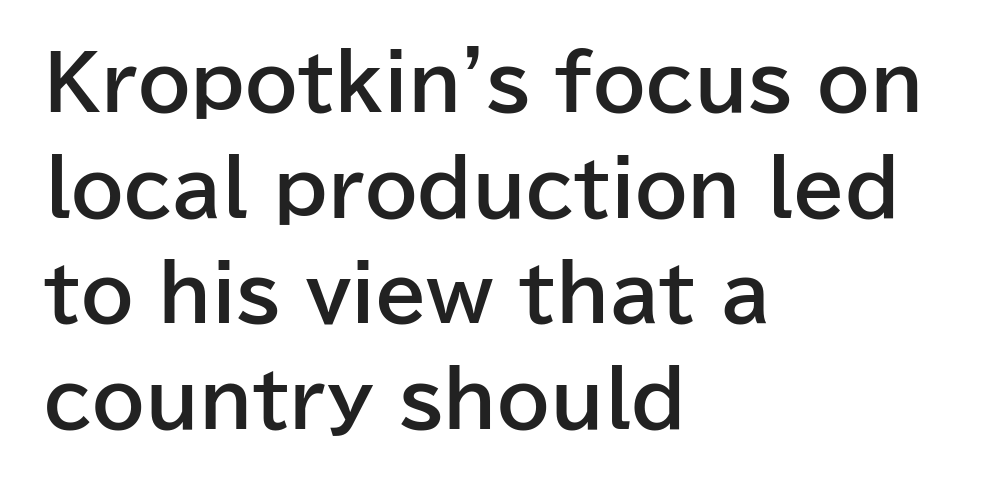
{"serif": "no", "italic": "no", "bold": "yes", "weight": "bold", "width": "normal", "stroke_contrast": "low", "x_height": "medium", "monospaced": "no", "underline": "no", "align": "left", "line_spacing": "normal", "line_spacing_ratio": 1.41, "letter_spacing": "normal", "letter_spacing_em": 0.0, "glyph_px": 75}
